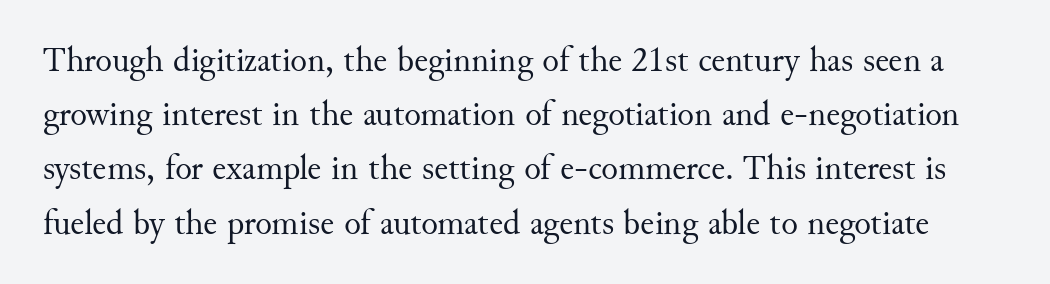
{"serif": "yes", "italic": "no", "bold": "no", "weight": "regular", "width": "normal", "stroke_contrast": "medium", "x_height": "small", "monospaced": "no", "underline": "no", "line_spacing": "normal", "line_spacing_ratio": 1.55, "letter_spacing": "normal", "letter_spacing_em": 0.0, "glyph_px": 35}
